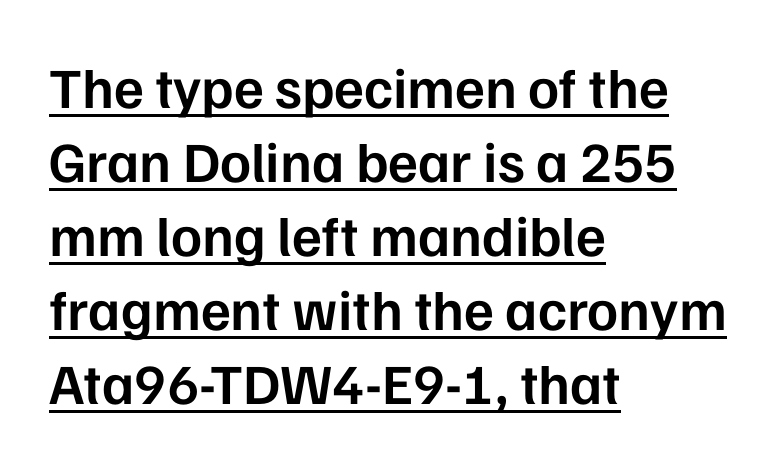
The image shows 57 px semibold sans-serif type, upright; set left-aligned, normal line spacing (1.3x), normal letter spacing, underlined; low stroke contrast and a medium x-height.
